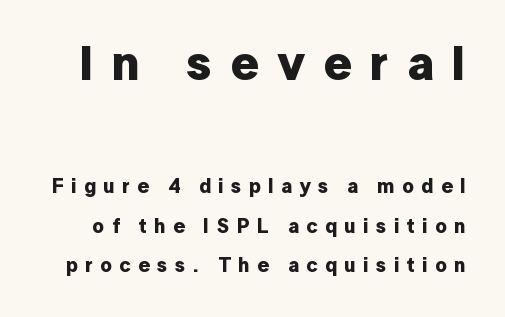
Style check: upright. Block one is the big one; block two sits smaller underneath. Proportional: the letters do not fall into vertical columns. The tracking jumps out immediately: characters are airy and widely separated. The rendering shows plain stroke endings on the letterforms — a sans-serif design.
